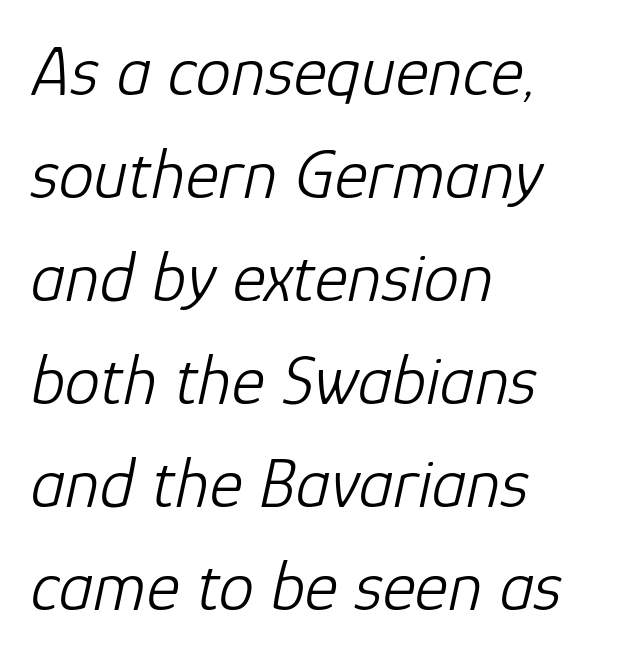
Q: Is the text bold? A: No.
Q: Is the text italic (slanted)? A: Yes, it leans right by about 12 degrees.
Q: Is the text underlined? A: No.
Q: How is the paragraph aligned? A: Left-aligned.
Q: Is the spacing between letters normal or unusually wide? A: Normal.
Q: Is the spacing between lines tight, normal or loose? A: Normal.
Q: Width (condensed, normal, or wide)? A: Normal.
Q: Stroke contrast? A: Low.
Q: x-height? A: Medium.
Q: Monospaced? A: No.
